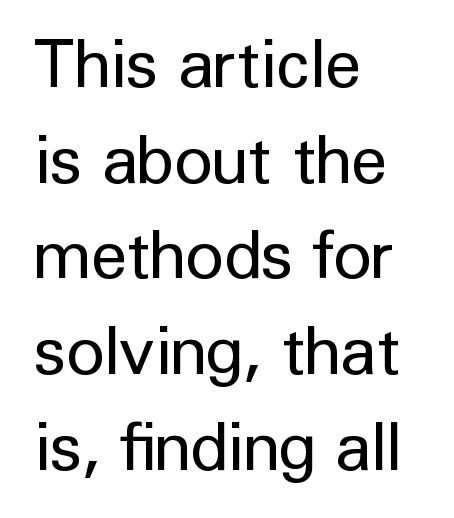
The image shows 66 px regular-weight sans-serif type, upright; set left-aligned, normal line spacing (1.45x), normal letter spacing, not underlined; low stroke contrast and a medium x-height.
